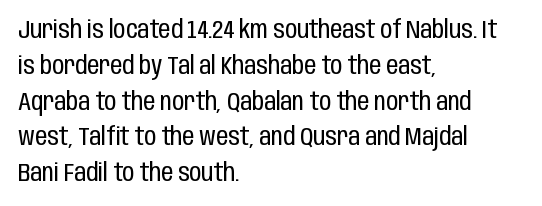
The setting favours the left margin, as ordinary paragraphs usually do. Upright lettering throughout. Letter spacing: default. No chunkiness to these letters — they're not bold.
